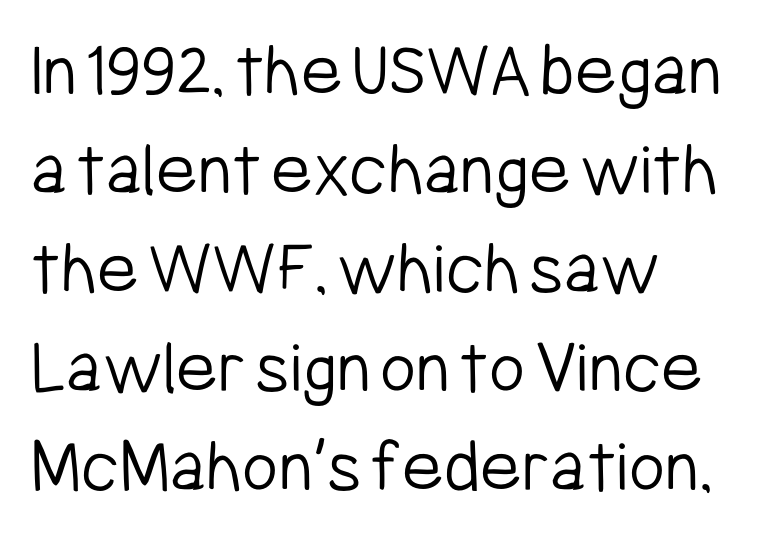
{"serif": "no", "italic": "no", "bold": "no", "weight": "light", "width": "condensed", "stroke_contrast": "low", "x_height": "medium", "monospaced": "no", "underline": "no", "align": "left", "line_spacing": "normal", "line_spacing_ratio": 1.27, "letter_spacing": "normal", "letter_spacing_em": 0.0, "glyph_px": 78}
